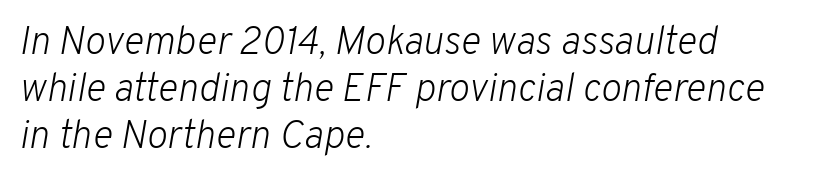
The image shows 39 px light type, italic (leaning right); set left-aligned, line spacing 1.21x, normal letter spacing, not underlined; low stroke contrast and a medium x-height.
